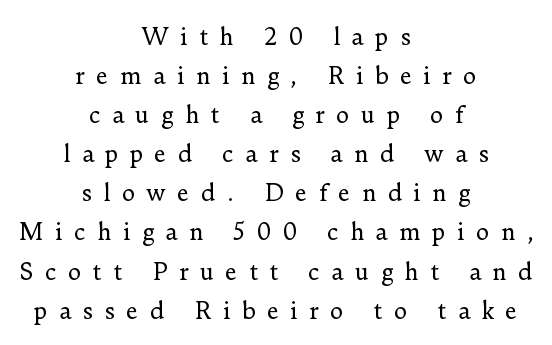
The image shows 23 px text type, upright; set centered, normal line spacing (1.7x), unusually wide letter spacing (+0.49 em), not underlined.
